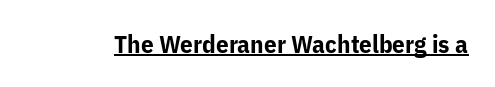
The image shows 25 px bold type, upright; set normal letter spacing, underlined.
